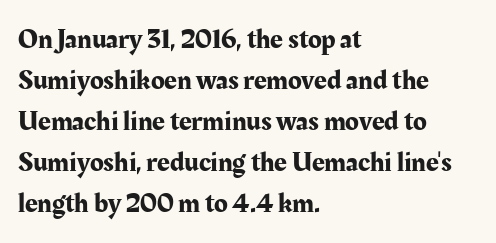
The image shows 28 px serif type, upright; set left-aligned, normal line spacing (1.46x), normal letter spacing, not underlined; medium stroke contrast and a medium x-height.
